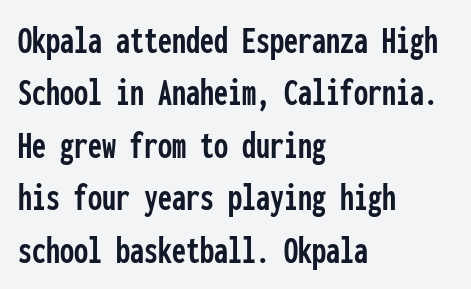
Q: Is the text italic (slanted)? A: No, it is upright.
Q: Is the typeface a serif or a sans-serif typeface? A: Sans-serif.
Q: Is the text underlined? A: No.
Q: How is the paragraph aligned? A: Left-aligned.
Q: Is the spacing between letters normal or unusually wide? A: Normal.
Q: Is the spacing between lines tight, normal or loose? A: Normal.
Q: Width (condensed, normal, or wide)? A: Condensed.
Q: Stroke contrast? A: Low.
Q: x-height? A: Medium.
Q: Monospaced? A: Yes.
